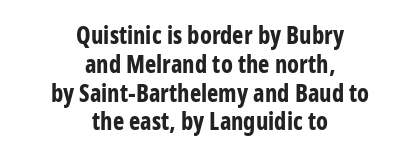
One-word summary of the alignment: center. The string is rendered with underlining switched off. A roman cut, with each character standing at attention. A dark, heavy texture on the line: the type is bold. You could call the tracking neutral — neither tight nor loose.
